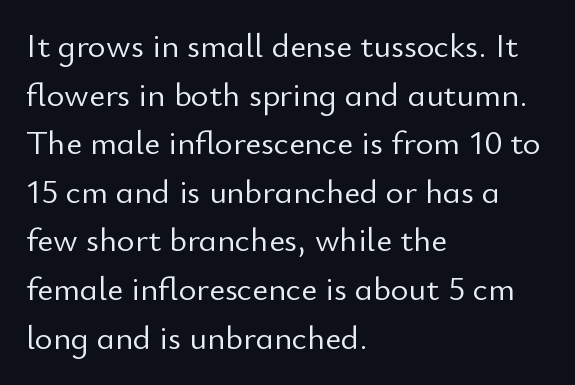
{"serif": "no", "italic": "no", "bold": "no", "weight": "light", "width": "normal", "stroke_contrast": "low", "x_height": "small", "monospaced": "no", "underline": "no", "align": "left", "line_spacing": "normal", "line_spacing_ratio": 1.43, "letter_spacing": "normal", "letter_spacing_em": 0.0, "glyph_px": 34}
